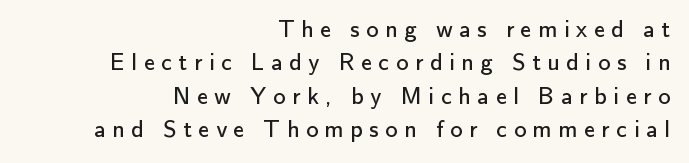
The image shows 24 px text type, upright; set right-aligned, normal line spacing (1.39x), unusually wide letter spacing (+0.28 em), not underlined.
